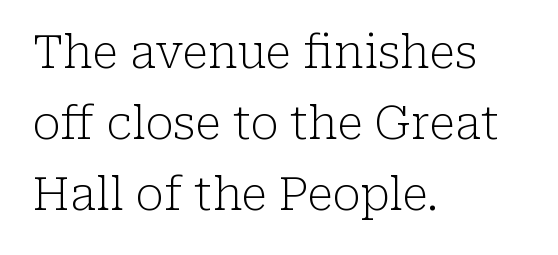
Q: Is the text bold? A: No.
Q: Is the text italic (slanted)? A: No, it is upright.
Q: Is the typeface a serif or a sans-serif typeface? A: Serif.
Q: Is the text underlined? A: No.
Q: How is the paragraph aligned? A: Left-aligned.
Q: Is the spacing between letters normal or unusually wide? A: Normal.
Q: Is the spacing between lines tight, normal or loose? A: Normal.
Q: Width (condensed, normal, or wide)? A: Normal.
Q: Stroke contrast? A: Low.
Q: x-height? A: Medium.
Q: Monospaced? A: No.
